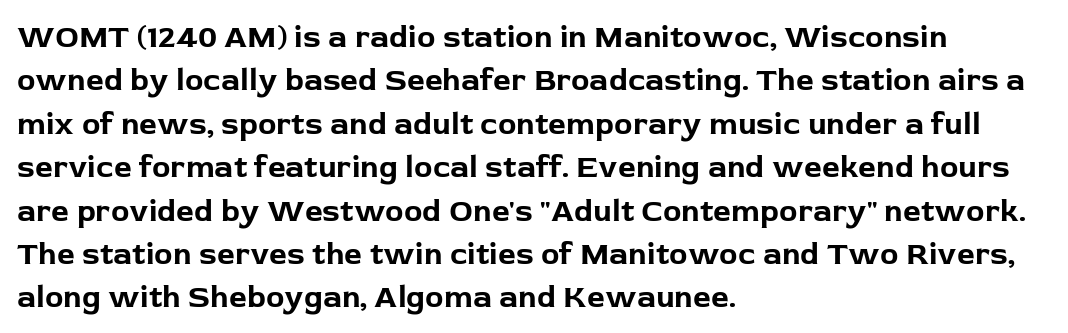
Underlining? Definitely not there. Short and long lines alike share a common starting point at left. Compared with typical paragraphs, the rows here are spaced about the same. This rendering leaves character spacing at its baseline value. Italic: no, the glyphs are upright roman.
